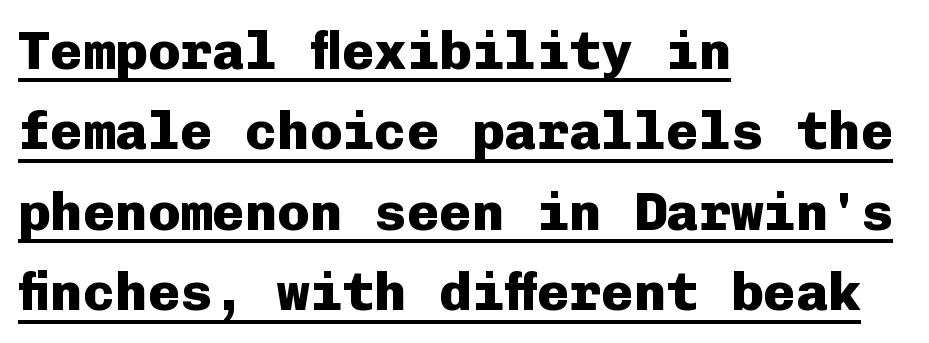
{"serif": "no", "italic": "no", "bold": "yes", "weight": "heavy", "width": "normal", "stroke_contrast": "low", "x_height": "medium", "monospaced": "yes", "underline": "yes", "align": "left", "line_spacing": "normal", "line_spacing_ratio": 1.49, "letter_spacing": "normal", "letter_spacing_em": 0.0, "glyph_px": 54}
